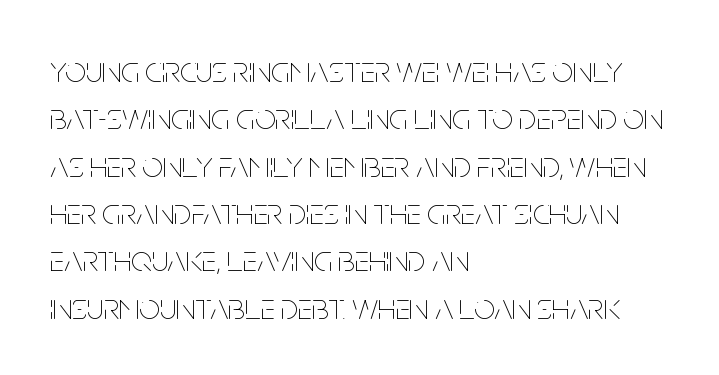
A typesetter would call this proportional, since set widths differ per character. Teacher's note: observe the even left margin — that is flush-left alignment. Decoration check: the copy has no underline. Is the stroke heavy? The answer is a plain regular-or-lighter. Honestly, the row spacing looks completely unremarkable. Does extra space separate the letters? No, they use regular spacing.
